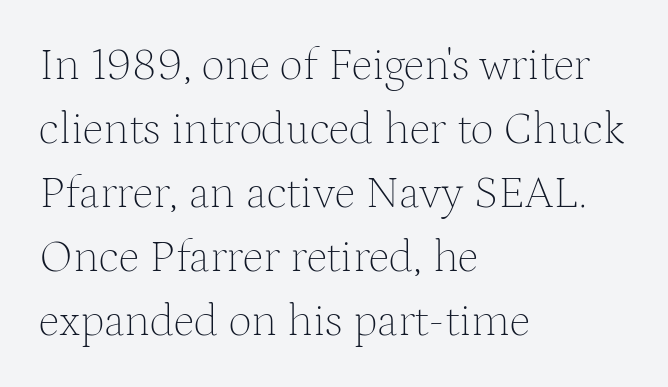
Q: Is the text bold? A: No.
Q: Is the text italic (slanted)? A: No, it is upright.
Q: Is the typeface a serif or a sans-serif typeface? A: Serif.
Q: Is the text underlined? A: No.
Q: How is the paragraph aligned? A: Left-aligned.
Q: Is the spacing between letters normal or unusually wide? A: Normal.
Q: Is the spacing between lines tight, normal or loose? A: Normal.
Q: Width (condensed, normal, or wide)? A: Normal.
Q: Stroke contrast? A: Medium.
Q: x-height? A: Medium.
Q: Monospaced? A: No.
